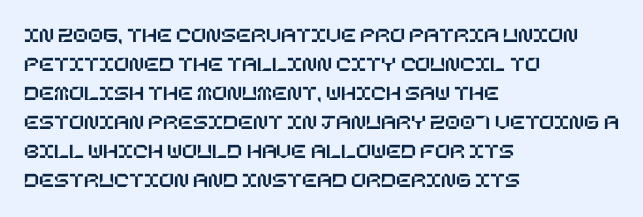
Q: Is the text italic (slanted)? A: No, it is upright.
Q: Is the text underlined? A: No.
Q: How is the paragraph aligned? A: Left-aligned.
Q: Is the spacing between letters normal or unusually wide? A: Normal.
Q: Is the spacing between lines tight, normal or loose? A: Normal.
